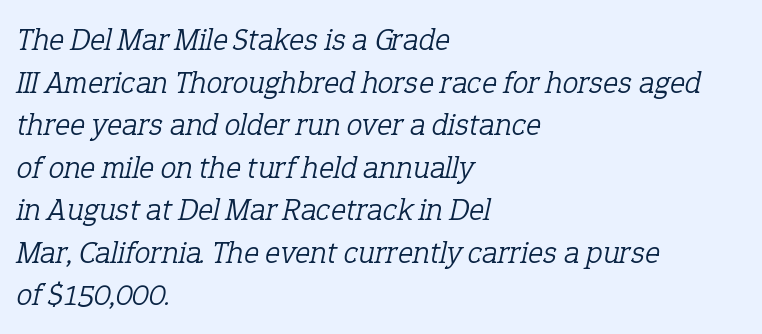
No extra tracking has been applied to these lines. Posture: slanted. A serif font was chosen for this passage. The leading is moderate, giving the passage an even texture. The rendering anchors every line to the left-hand side.
